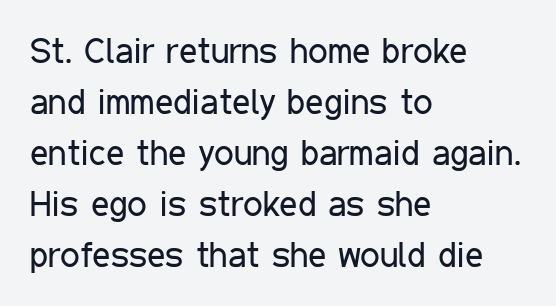
The image shows 35 px regular-weight, condensed sans-serif type, upright; set left-aligned, normal line spacing (1.46x), normal letter spacing, not underlined; low stroke contrast and a medium x-height.
